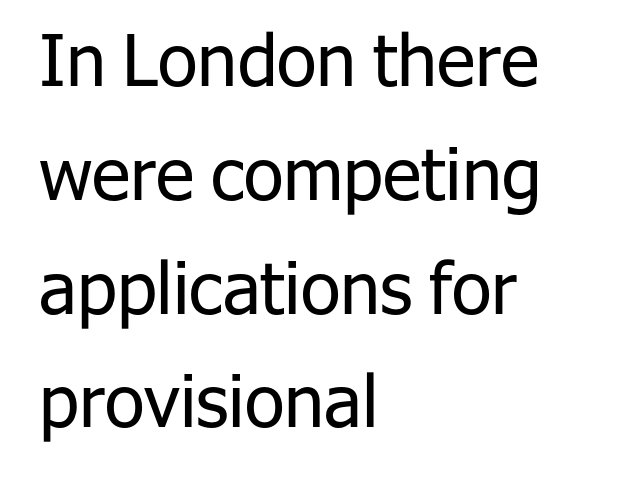
Tall strokes in this sample are plumb rather than angled. Quick note: interline space is typical. This rendering uses left alignment, leaving the right contour irregular. The passage shown is not underscored anywhere. Here the designer chose a conventional face with non-uniform glyph widths. The letters look calm and open, with moderate or lighter stems.
